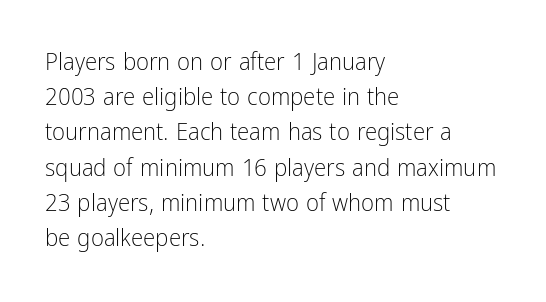
Q: Is the text bold? A: No.
Q: Is the text italic (slanted)? A: No, it is upright.
Q: Is the text underlined? A: No.
Q: How is the paragraph aligned? A: Left-aligned.
Q: Is the spacing between letters normal or unusually wide? A: Normal.
Q: Is the spacing between lines tight, normal or loose? A: Normal.
